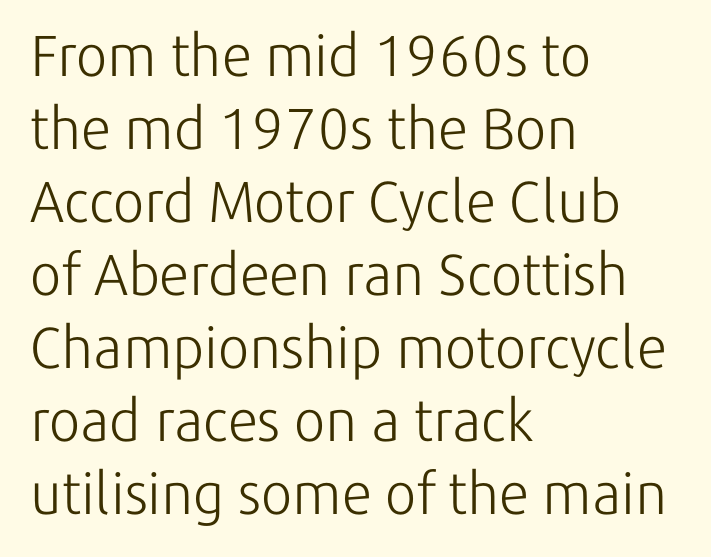
Q: Is the text bold? A: No.
Q: Is the text italic (slanted)? A: No, it is upright.
Q: Is the typeface a serif or a sans-serif typeface? A: Sans-serif.
Q: Is the text underlined? A: No.
Q: How is the paragraph aligned? A: Left-aligned.
Q: Is the spacing between letters normal or unusually wide? A: Normal.
Q: Is the spacing between lines tight, normal or loose? A: Normal.
Q: Width (condensed, normal, or wide)? A: Normal.
Q: Stroke contrast? A: Low.
Q: x-height? A: Medium.
Q: Monospaced? A: No.
